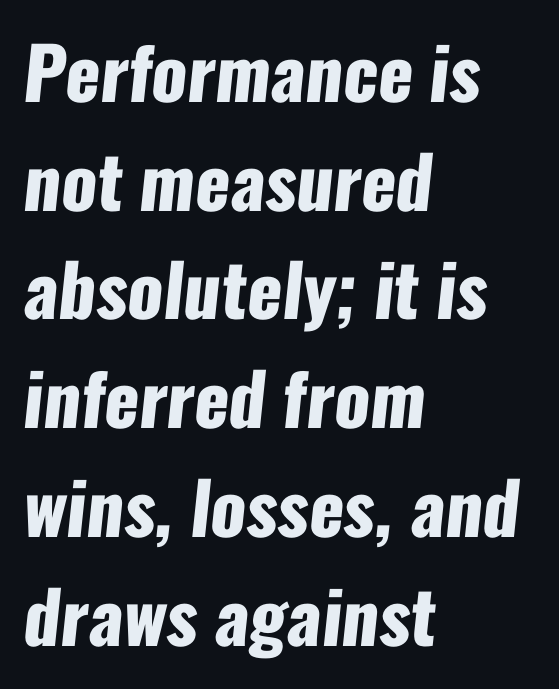
{"serif": "no", "bold": "yes", "weight": "heavy", "width": "condensed", "stroke_contrast": "low", "x_height": "medium", "monospaced": "no", "underline": "no", "align": "left", "line_spacing": "normal", "line_spacing_ratio": 1.51, "letter_spacing": "normal", "letter_spacing_em": 0.0, "glyph_px": 72}
